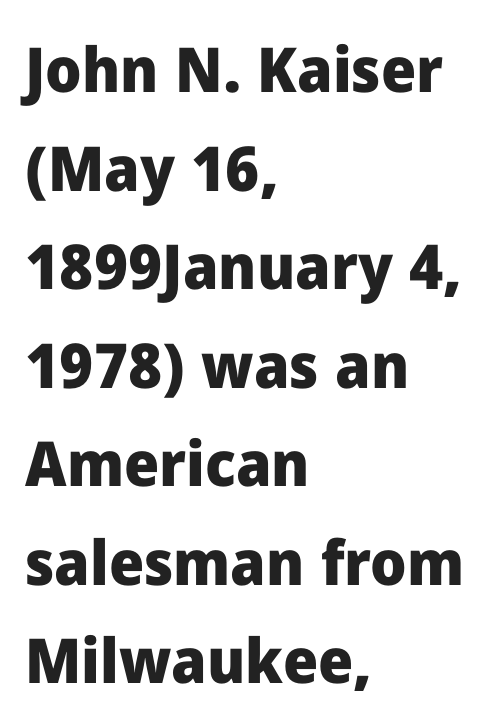
{"serif": "no", "italic": "no", "bold": "yes", "weight": "heavy", "width": "normal", "stroke_contrast": "low", "x_height": "medium", "monospaced": "no", "underline": "no", "align": "left", "line_spacing": "normal", "line_spacing_ratio": 1.59, "letter_spacing": "normal", "letter_spacing_em": 0.0, "glyph_px": 62}
